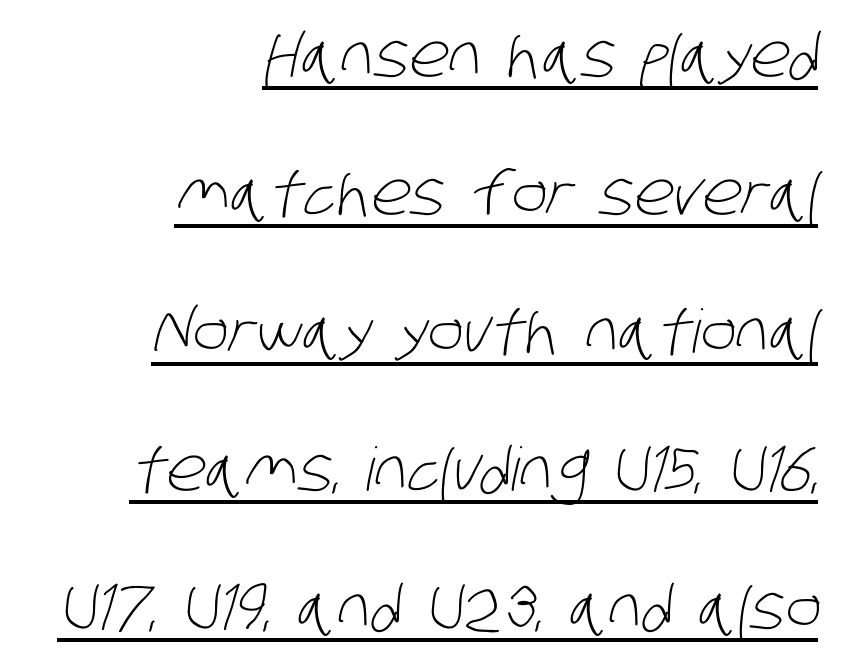
The image shows 60 px light, condensed sans-serif type; set right-aligned, loose line spacing (2.3x), normal letter spacing, underlined; low stroke contrast and a large x-height.
